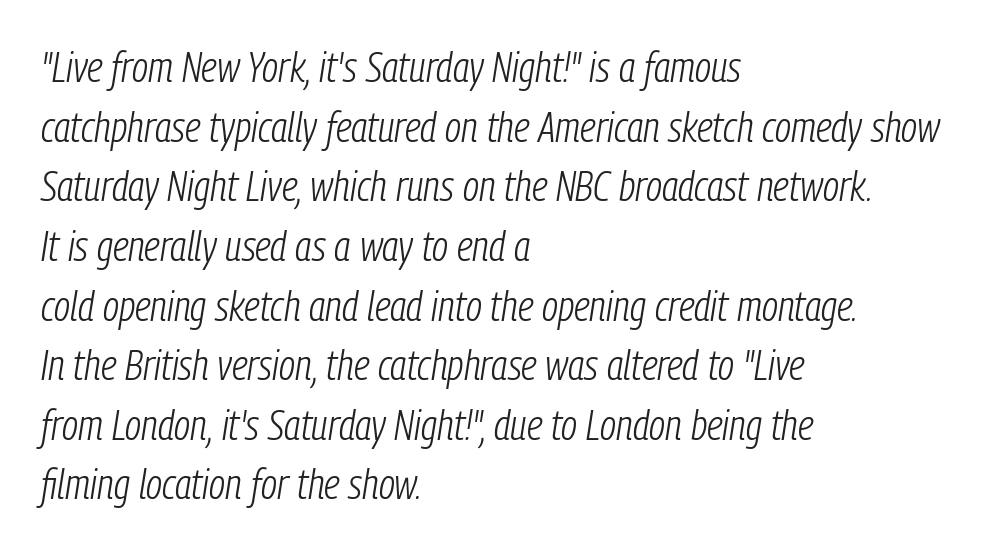
Reading down the column, the eye jumps a familiar distance to each next line. Unmarked baselines from the first word to the last. The letters advance in unequal steps, a hallmark of proportional type. Rendered with sloped, italic letterforms. Weight: in the light-to-regular range. Leftover space on each line is placed entirely after the last word.
